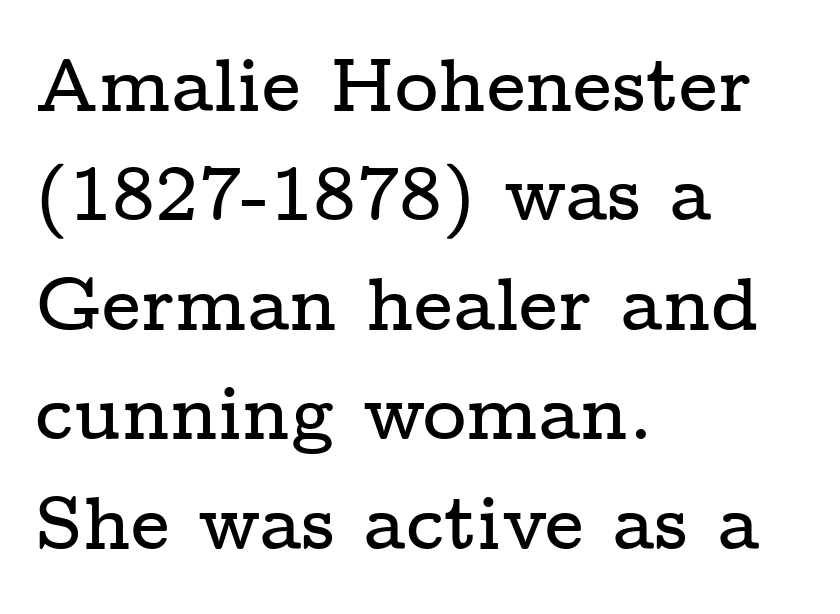
The image shows 75 px wide serif type, upright; set left-aligned, normal line spacing (1.46x), normal letter spacing, not underlined; low stroke contrast and a medium x-height.
